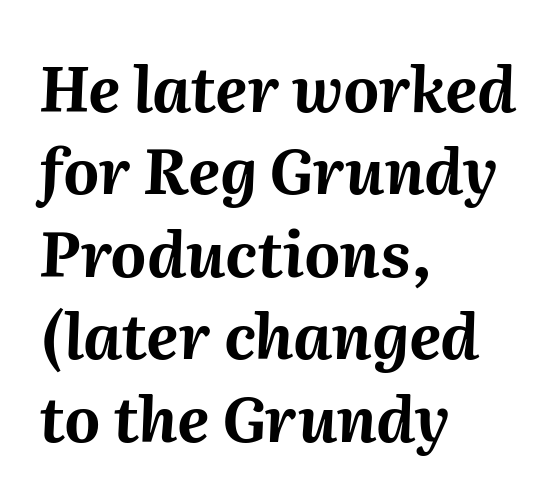
The image shows 62 px bold type, italic (leaning right); set left-aligned, normal line spacing (1.33x), normal letter spacing, not underlined; medium stroke contrast and a medium x-height.
